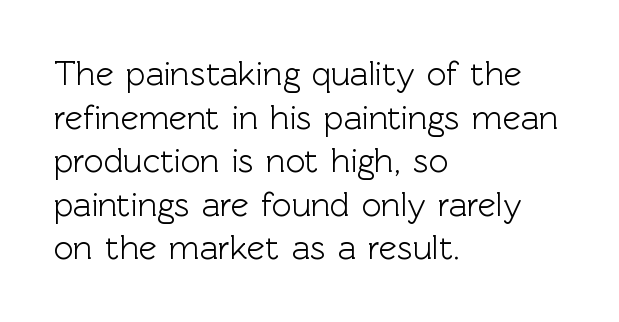
Nope, no serifs anywhere on these letters. This rendering features lettering with no underline. A typesetter would call this leading conventional body-copy spacing. Each letter keeps its own natural width here, so spacing adapts to shape. Do the letters lean? They stand straight. You could call the tracking neutral — neither tight nor loose.
